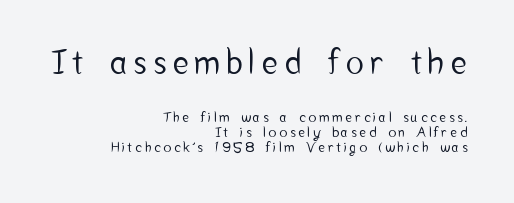
You can tell it's not italic because the verticals are truly vertical. The rendering uses natural spacing where letterforms have individual widths. Check where the strokes stop: nothing finishes them off — pure sans. Descenders hang freely into open space. Quick note: interline space is minimal. The compositor pushed each line to the right boundary.
